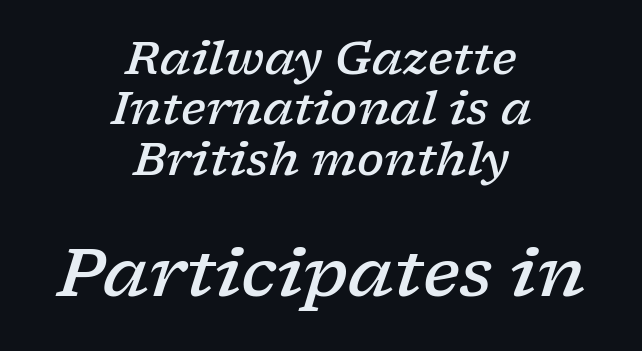
Q: Is the text bold? A: Semi-bold.
Q: Is the text italic (slanted)? A: Yes, it leans right by about 17 degrees.
Q: Is the typeface a serif or a sans-serif typeface? A: Serif.
Q: Is the text underlined? A: No.
Q: How is the paragraph aligned? A: Centered.
Q: Is the spacing between letters normal or unusually wide? A: Normal.
Q: Is the spacing between lines tight, normal or loose? A: Tight.
Q: Which block of text is set in a larger size, the first (top) or the second (bottom)? A: The second (bottom) one.
Q: Width (condensed, normal, or wide)? A: Wide.
Q: Stroke contrast? A: Low.
Q: x-height? A: Medium.
Q: Monospaced? A: No.
